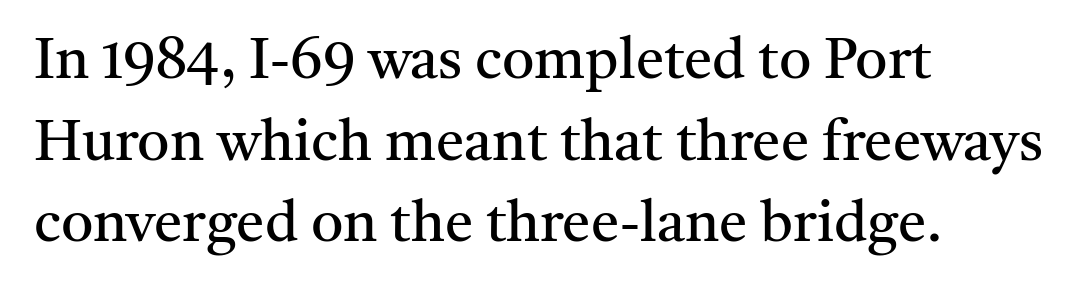
The image shows 57 px regular-weight serif type, upright; set left-aligned, normal line spacing (1.43x), normal letter spacing, not underlined; medium stroke contrast and a medium x-height.
